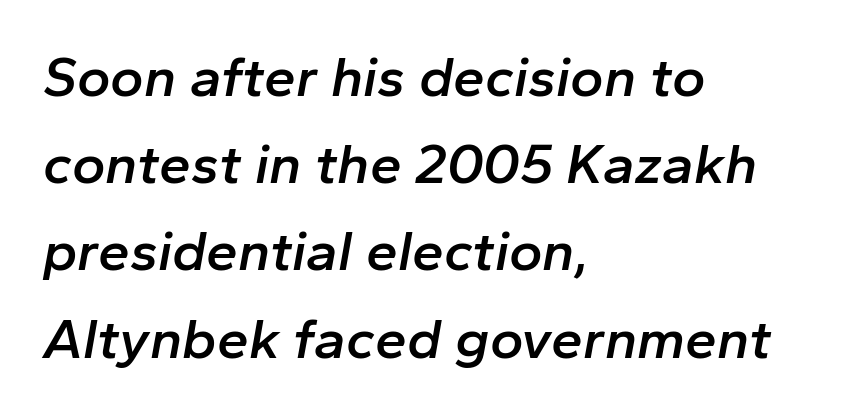
Short note: letters normally spaced. Heft: intermediate — a semibold. The ragged edge is on the right, which tells us the setting is flush left. Unmarked baselines from the first word to the last. The passage shown leans; its letterforms are oblique.
